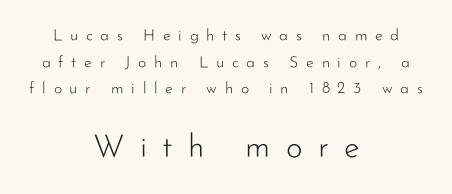
{"serif": "no", "italic": "no", "bold": "no", "weight": "light", "width": "normal", "stroke_contrast": "low", "x_height": "small", "monospaced": "no", "underline": "no", "align": "center", "line_spacing": "normal", "line_spacing_ratio": 1.66, "letter_spacing": "wide", "letter_spacing_em": 0.48, "larger_block": "second", "size_ratio": 2.0, "glyph_px": 32}
